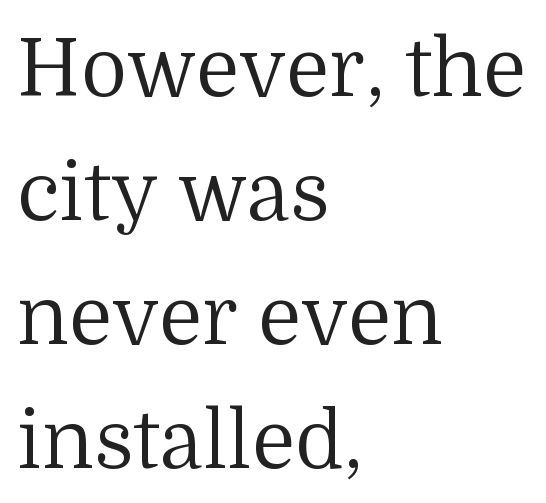
Q: Is the text bold? A: No.
Q: Is the text italic (slanted)? A: No, it is upright.
Q: Is the typeface a serif or a sans-serif typeface? A: Serif.
Q: Is the text underlined? A: No.
Q: How is the paragraph aligned? A: Left-aligned.
Q: Is the spacing between letters normal or unusually wide? A: Normal.
Q: Is the spacing between lines tight, normal or loose? A: Normal.
Q: Width (condensed, normal, or wide)? A: Normal.
Q: Stroke contrast? A: Medium.
Q: x-height? A: Medium.
Q: Monospaced? A: No.
